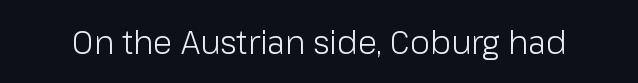
{"serif": "no", "italic": "no", "bold": "no", "weight": "light", "width": "normal", "stroke_contrast": "low", "x_height": "medium", "monospaced": "no", "underline": "no", "letter_spacing": "normal", "letter_spacing_em": 0.0, "glyph_px": 32}
